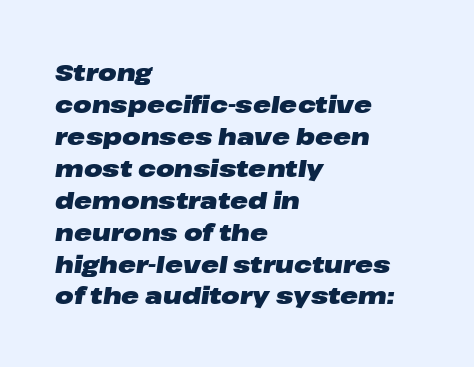
The image shows 24 px bold type, italic (leaning right); set left-aligned, normal line spacing (1.33x), normal letter spacing, not underlined.
